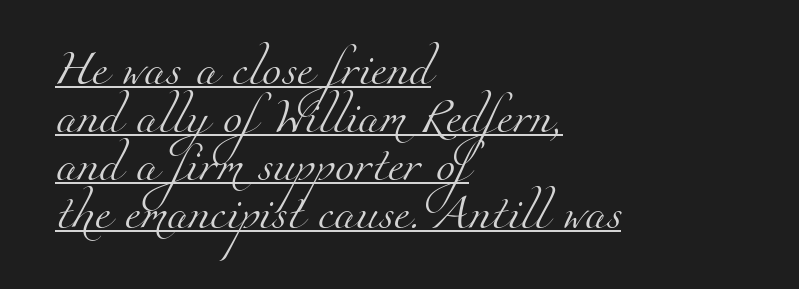
The image shows 35 px light serif type; set left-aligned, normal line spacing (1.37x), normal letter spacing, underlined; medium stroke contrast and a small x-height.
